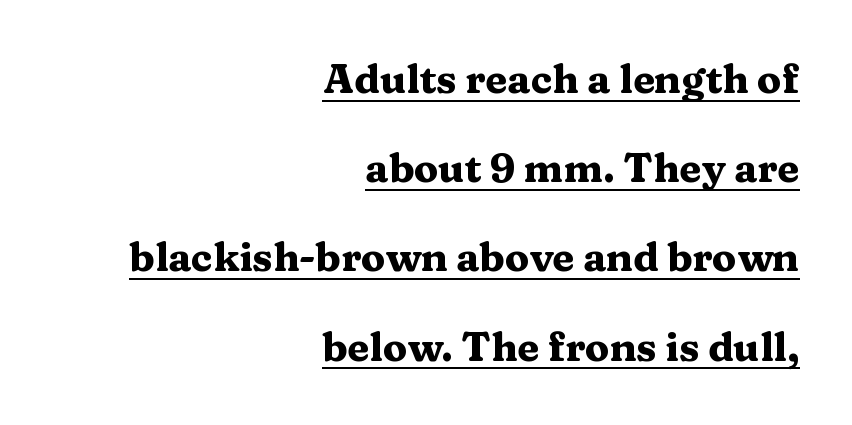
{"serif": "yes", "italic": "no", "bold": "yes", "weight": "heavy", "width": "wide", "stroke_contrast": "medium", "x_height": "medium", "monospaced": "no", "underline": "yes", "align": "right", "line_spacing": "loose", "line_spacing_ratio": 2.23, "letter_spacing": "normal", "letter_spacing_em": 0.0, "glyph_px": 40}
